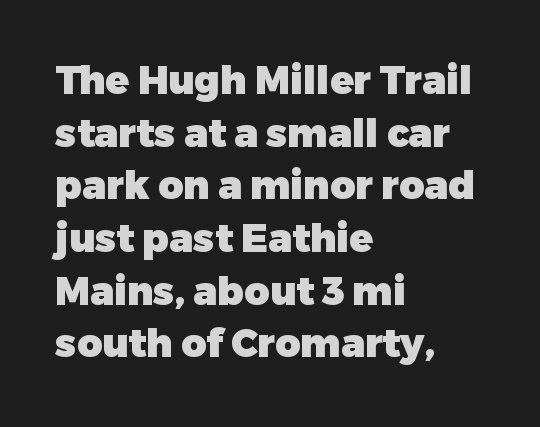
The image shows 39 px heavy sans-serif type, upright; set left-aligned, normal line spacing (1.35x), normal letter spacing, not underlined; low stroke contrast and a medium x-height.
